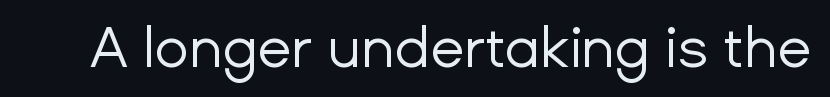
Q: Is the text bold? A: No.
Q: Is the text italic (slanted)? A: No, it is upright.
Q: Is the typeface a serif or a sans-serif typeface? A: Sans-serif.
Q: Is the text underlined? A: No.
Q: Is the spacing between letters normal or unusually wide? A: Normal.
Q: Width (condensed, normal, or wide)? A: Normal.
Q: Stroke contrast? A: Low.
Q: x-height? A: Medium.
Q: Monospaced? A: No.
